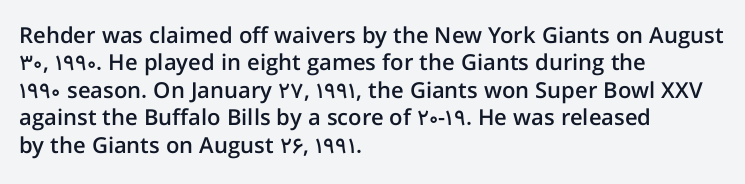
Q: Is the text bold? A: Semi-bold.
Q: Is the text italic (slanted)? A: No, it is upright.
Q: Is the text underlined? A: No.
Q: How is the paragraph aligned? A: Left-aligned.
Q: Is the spacing between letters normal or unusually wide? A: Normal.
Q: Is the spacing between lines tight, normal or loose? A: Normal.
